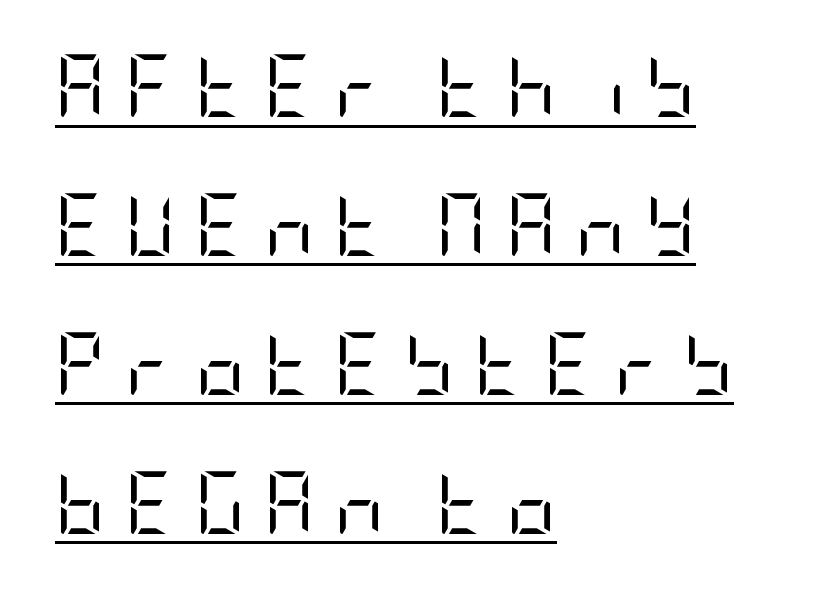
Q: Is the text bold? A: No.
Q: Is the text italic (slanted)? A: No, it is upright.
Q: Is the typeface a serif or a sans-serif typeface? A: Sans-serif.
Q: Is the text underlined? A: Yes.
Q: How is the paragraph aligned? A: Left-aligned.
Q: Is the spacing between letters normal or unusually wide? A: Unusually wide.
Q: Is the spacing between lines tight, normal or loose? A: Loose.
Q: Width (condensed, normal, or wide)? A: Condensed.
Q: Stroke contrast? A: Low.
Q: x-height? A: Large.
